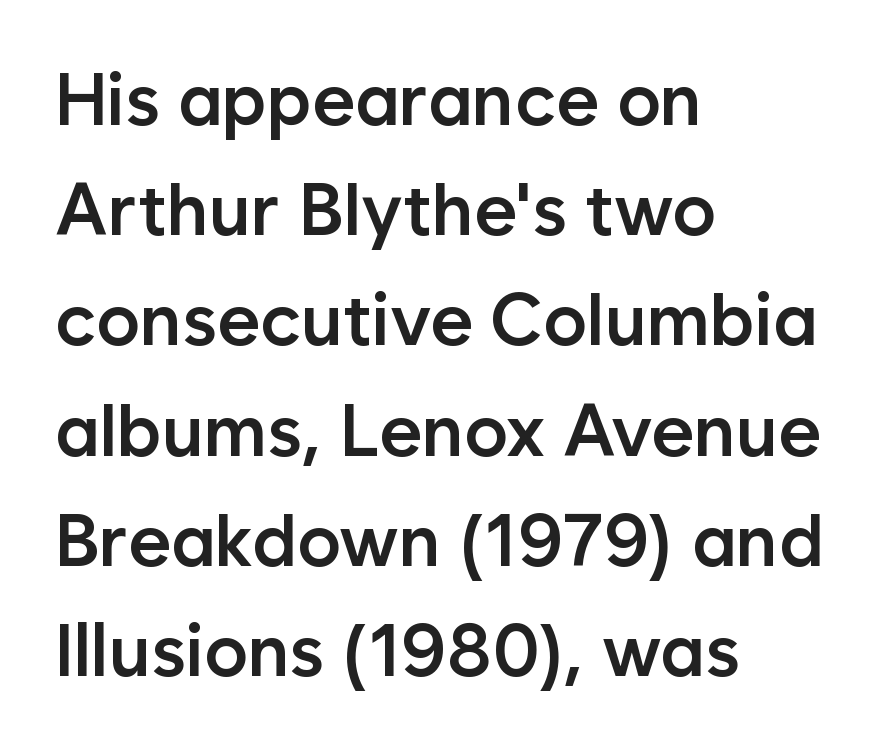
The image shows 73 px semibold sans-serif type, upright; set left-aligned, normal line spacing (1.51x), normal letter spacing, not underlined; low stroke contrast and a medium x-height.
